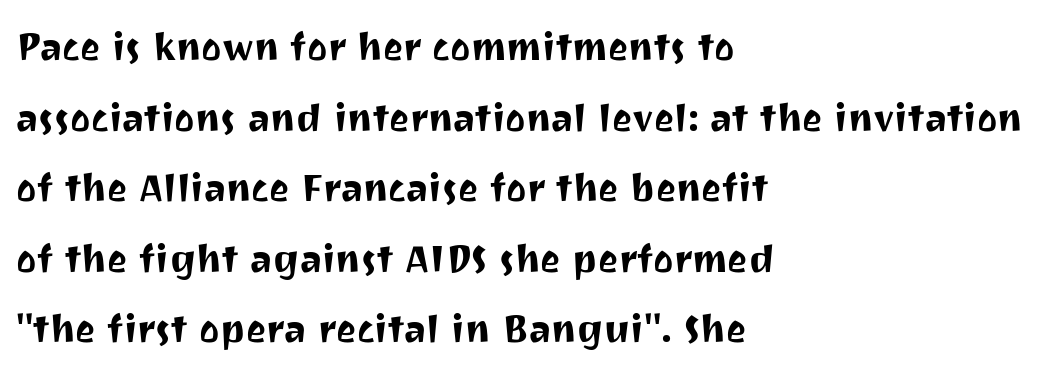
The rendering uses natural spacing where letterforms have individual widths. Check the space under the baseline: it is left empty. Students, observe: this is what conventionally led text looks like. This sample uses an upright cut, with every glyph sitting square on the baseline.
